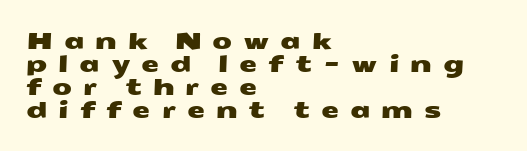
The image shows 23 px text type; set left-aligned, tight line spacing (1.0x), unusually wide letter spacing (+0.47 em), not underlined.
